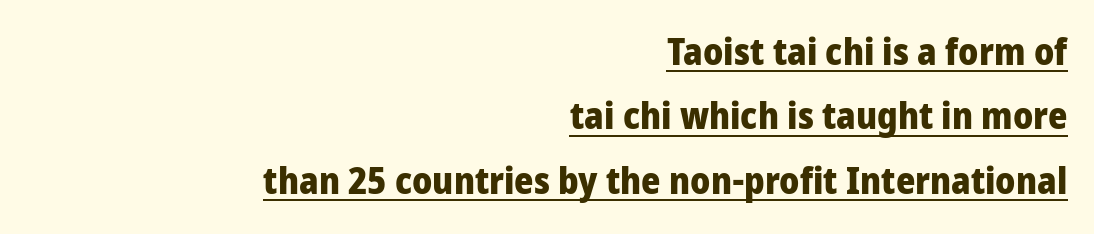
Strokes here are thick enough to call this a true bold. The type family on display is of the sans-serif kind. The tracking reads as untouched default to a designer's eye. Honestly, the underline is the first thing you notice here. These lines stack with their right ends in a neat column.
